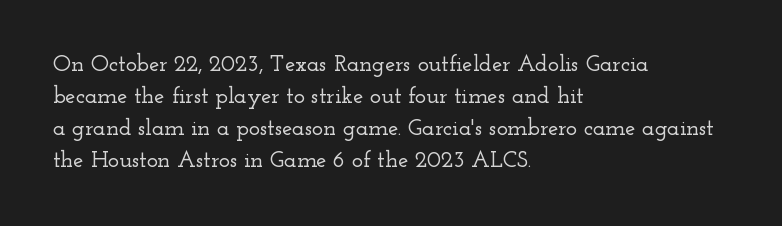
{"italic": "no", "underline": "no", "align": "left", "line_spacing": "normal", "line_spacing_ratio": 1.39, "letter_spacing": "normal", "letter_spacing_em": 0.0, "glyph_px": 23}
